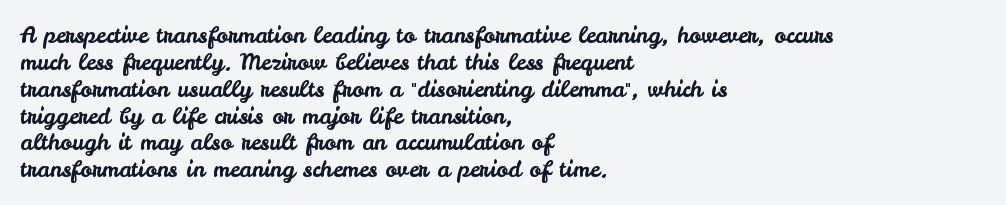
The image shows 22 px text type; set left-aligned, line spacing 1.22x, normal letter spacing, not underlined.
